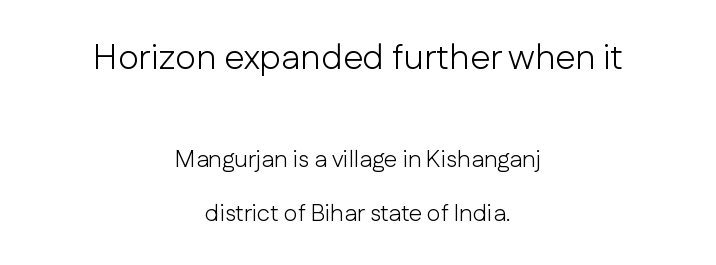
The image shows 36 px light sans-serif type, upright; set centered, loose line spacing (2.25x), normal letter spacing, not underlined; the first (top) block is 1.5x larger; low stroke contrast and a medium x-height.
